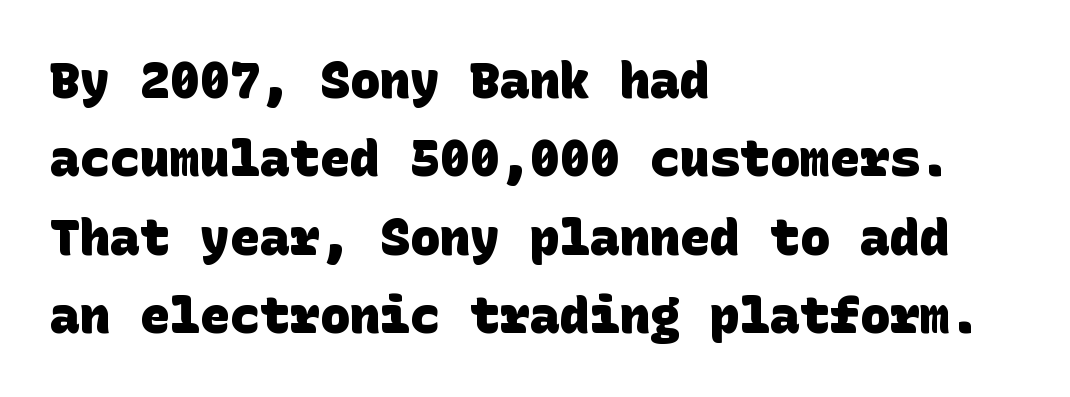
The image shows 50 px heavy sans-serif type; set left-aligned, normal line spacing (1.57x), normal letter spacing, not underlined; low stroke contrast and a large x-height.
